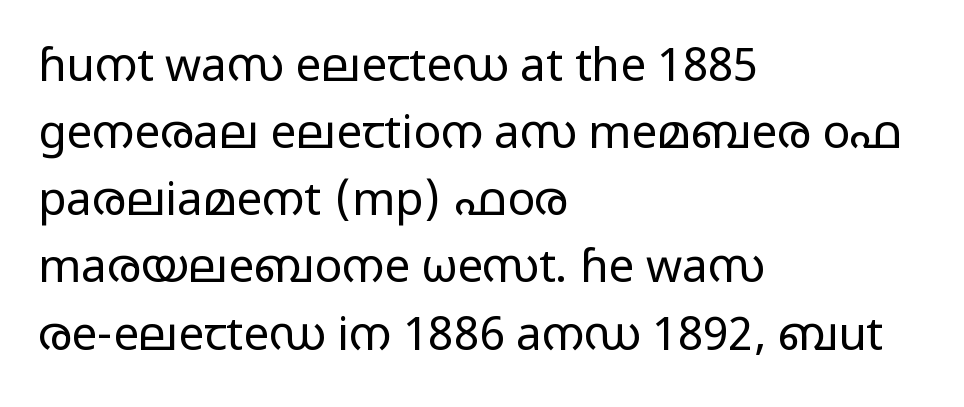
The image shows 46 px regular-weight, wide sans-serif type, upright; set left-aligned, normal line spacing (1.46x), normal letter spacing, not underlined; low stroke contrast and a medium x-height.
